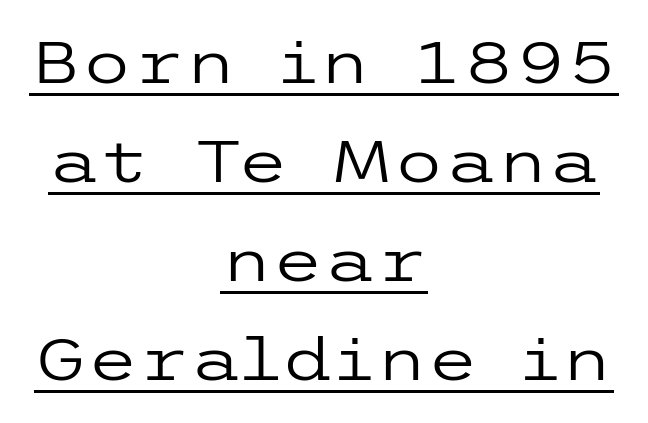
The string is rendered with underlining switched on. If you drew a line through each stem, it would be perfectly vertical. Compared with a typical body face, this is equally light or lighter still. The horizontal fit of the characters is conventional and even. This sample is center-justified, so both line endings float freely. The characters display no serif detailing; their extremities are plain.
